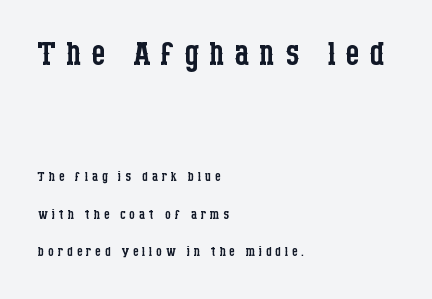
The image shows 46 px regular-weight, condensed serif type, upright; set left-aligned, loose line spacing (2.08x), unusually wide letter spacing (+0.21 em), not underlined; the first (top) block is 2.56x larger; low stroke contrast and a large x-height.
